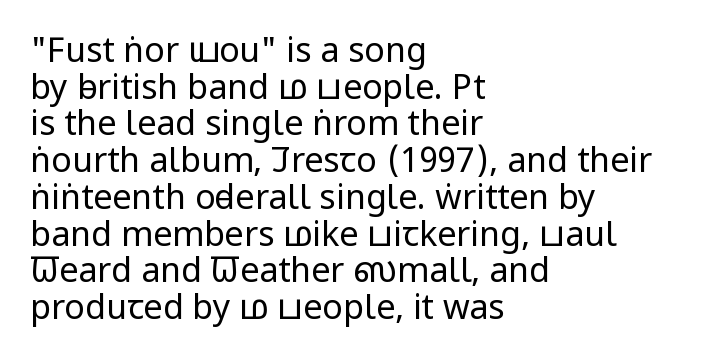
{"serif": "no", "italic": "no", "bold": "no", "weight": "regular", "width": "condensed", "stroke_contrast": "low", "x_height": "large", "monospaced": "no", "underline": "no", "align": "left", "line_spacing": "tight", "line_spacing_ratio": 1.08, "letter_spacing": "normal", "letter_spacing_em": 0.0, "glyph_px": 34}
